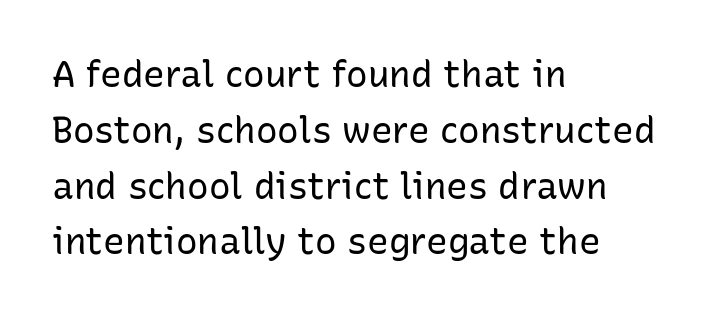
The image shows 36 px regular-weight sans-serif type, upright; set left-aligned, normal line spacing (1.55x), normal letter spacing, not underlined; low stroke contrast and a medium x-height.
